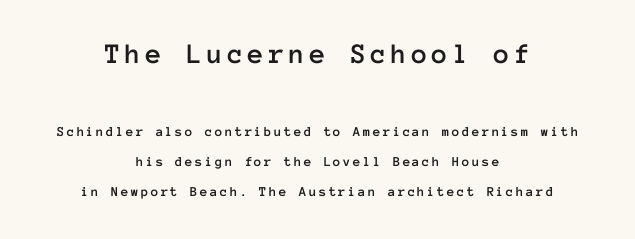
The image shows 29 px text type, upright, monospaced; set centered, loose line spacing (2.14x), not underlined; the first (top) block is 2.07x larger; low stroke contrast and a medium x-height.
